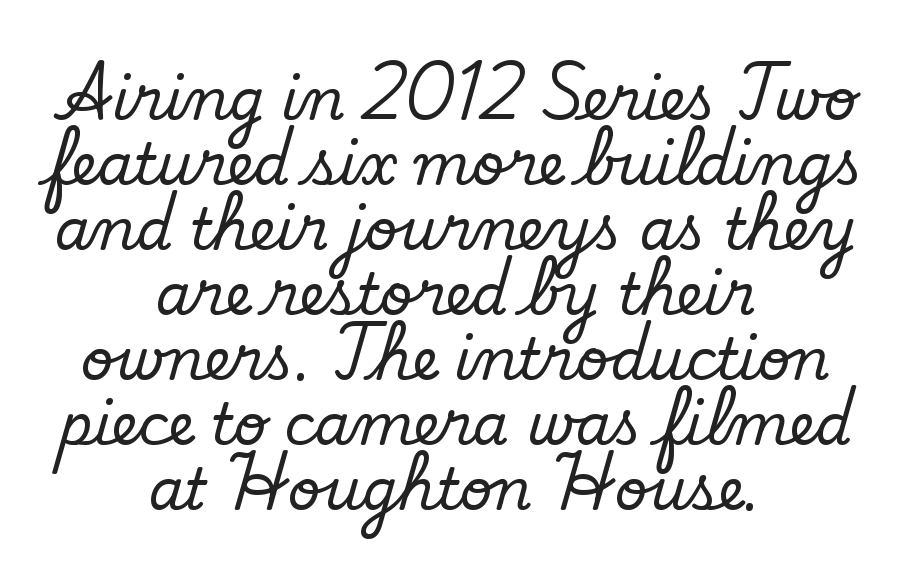
Varying glyph widths throughout — classic text-font behaviour. Observe the ordinary spacing: letters are neighbours, not strangers. Very little white space separates one row of letters from the next. The foot of each line stays bare and open.
